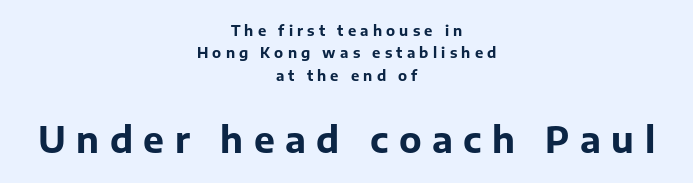
{"serif": "no", "italic": "no", "bold": "yes", "weight": "bold", "width": "normal", "stroke_contrast": "low", "x_height": "medium", "monospaced": "no", "underline": "no", "align": "center", "line_spacing": "normal", "line_spacing_ratio": 1.6, "letter_spacing": "wide", "letter_spacing_em": 0.3, "larger_block": "second", "size_ratio": 2.5, "glyph_px": 35}
